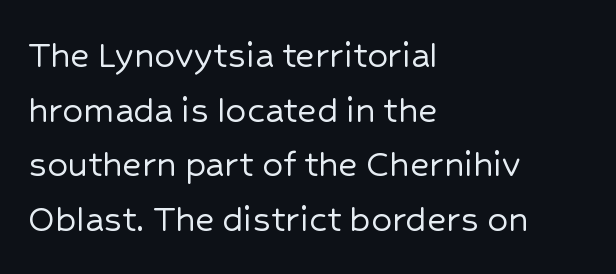
This is the regular roman posture of the typeface. This rendering uses left alignment, leaving the right contour irregular. The string is rendered with underlining switched off. Are there feet on the stems? There aren't — it's a sans. The letterforms sit shoulder to shoulder at normal distance.
